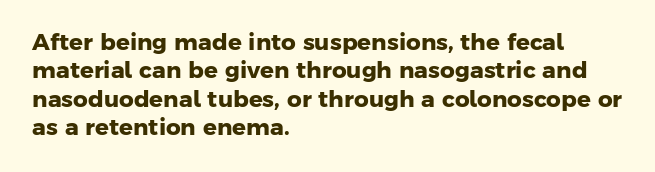
The image shows 23 px bold type; set left-aligned, line spacing 1.23x, normal letter spacing, not underlined.
